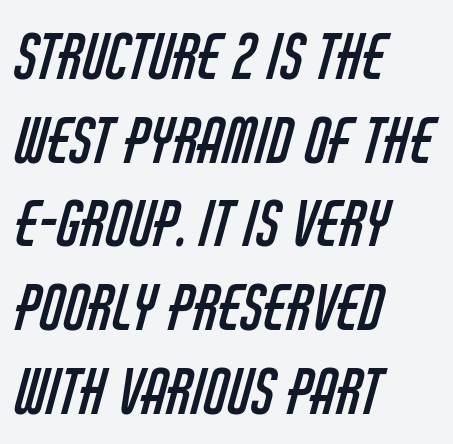
Q: Is the text bold? A: No.
Q: Is the typeface a serif or a sans-serif typeface? A: Sans-serif.
Q: Is the text underlined? A: No.
Q: How is the paragraph aligned? A: Left-aligned.
Q: Is the spacing between letters normal or unusually wide? A: Normal.
Q: Is the spacing between lines tight, normal or loose? A: Normal.
Q: Width (condensed, normal, or wide)? A: Condensed.
Q: Stroke contrast? A: Low.
Q: x-height? A: Large.
Q: Monospaced? A: No.
